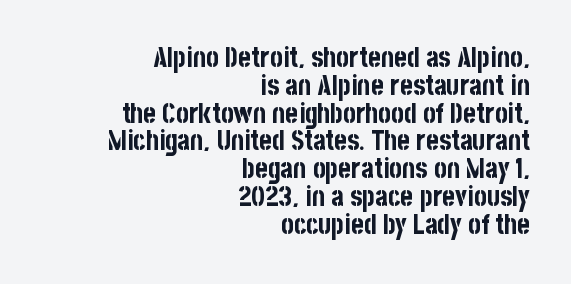
{"italic": "no", "bold": "yes", "underline": "no", "align": "right", "line_spacing": "tight", "line_spacing_ratio": 1.03, "letter_spacing": "normal", "letter_spacing_em": 0.0, "glyph_px": 27}
